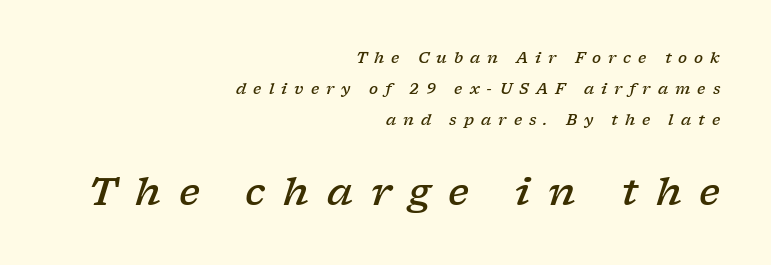
Q: Is the text bold? A: Semi-bold.
Q: Is the text italic (slanted)? A: Yes, it leans right by about 17 degrees.
Q: Is the typeface a serif or a sans-serif typeface? A: Serif.
Q: Is the text underlined? A: No.
Q: How is the paragraph aligned? A: Right-aligned.
Q: Is the spacing between letters normal or unusually wide? A: Unusually wide.
Q: Is the spacing between lines tight, normal or loose? A: Loose.
Q: Which block of text is set in a larger size, the first (top) or the second (bottom)? A: The second (bottom) one.
Q: Width (condensed, normal, or wide)? A: Wide.
Q: Stroke contrast? A: Low.
Q: x-height? A: Medium.
Q: Monospaced? A: No.
